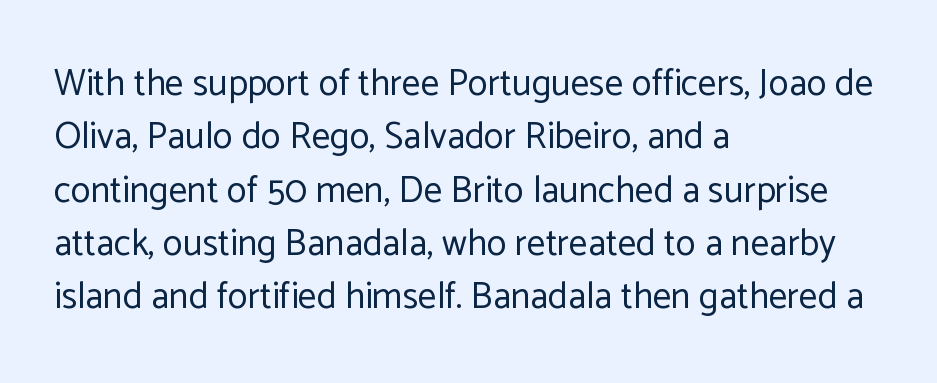
Q: Is the text bold? A: No.
Q: Is the text italic (slanted)? A: No, it is upright.
Q: Is the typeface a serif or a sans-serif typeface? A: Sans-serif.
Q: Is the text underlined? A: No.
Q: How is the paragraph aligned? A: Left-aligned.
Q: Is the spacing between letters normal or unusually wide? A: Normal.
Q: Is the spacing between lines tight, normal or loose? A: Normal.
Q: Width (condensed, normal, or wide)? A: Normal.
Q: Stroke contrast? A: Low.
Q: x-height? A: Medium.
Q: Monospaced? A: No.
